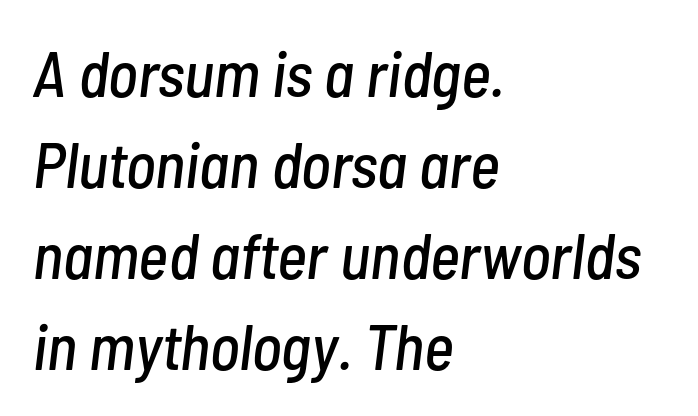
Standard letterfit; no display-style spreading of the glyphs. The vertical gap from one line to the next is medium. All the whitespace from short lines collects on the right. Beneath every word, the page is bare. Would a proofreader flag this as italicized? Yes.
